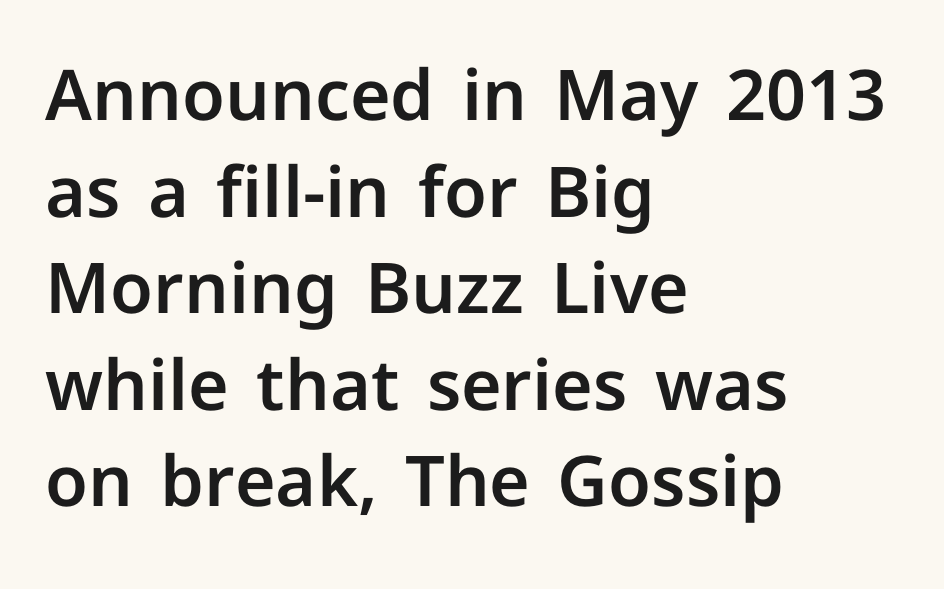
Q: Is the text italic (slanted)? A: No, it is upright.
Q: Is the typeface a serif or a sans-serif typeface? A: Sans-serif.
Q: Is the text underlined? A: No.
Q: How is the paragraph aligned? A: Left-aligned.
Q: Is the spacing between letters normal or unusually wide? A: Normal.
Q: Is the spacing between lines tight, normal or loose? A: Normal.
Q: Width (condensed, normal, or wide)? A: Normal.
Q: Stroke contrast? A: Low.
Q: x-height? A: Medium.
Q: Monospaced? A: No.
